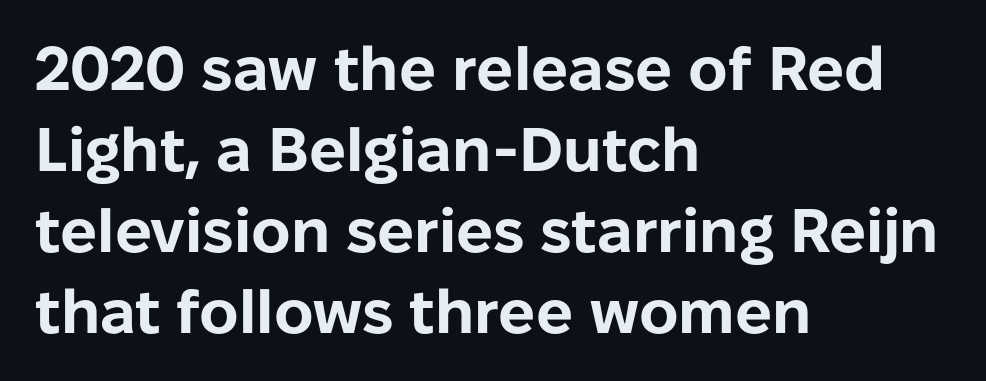
Q: Is the text bold? A: Yes.
Q: Is the text italic (slanted)? A: No, it is upright.
Q: Is the typeface a serif or a sans-serif typeface? A: Sans-serif.
Q: Is the text underlined? A: No.
Q: How is the paragraph aligned? A: Left-aligned.
Q: Is the spacing between letters normal or unusually wide? A: Normal.
Q: Is the spacing between lines tight, normal or loose? A: Normal.
Q: Width (condensed, normal, or wide)? A: Normal.
Q: Stroke contrast? A: Low.
Q: x-height? A: Medium.
Q: Monospaced? A: No.
